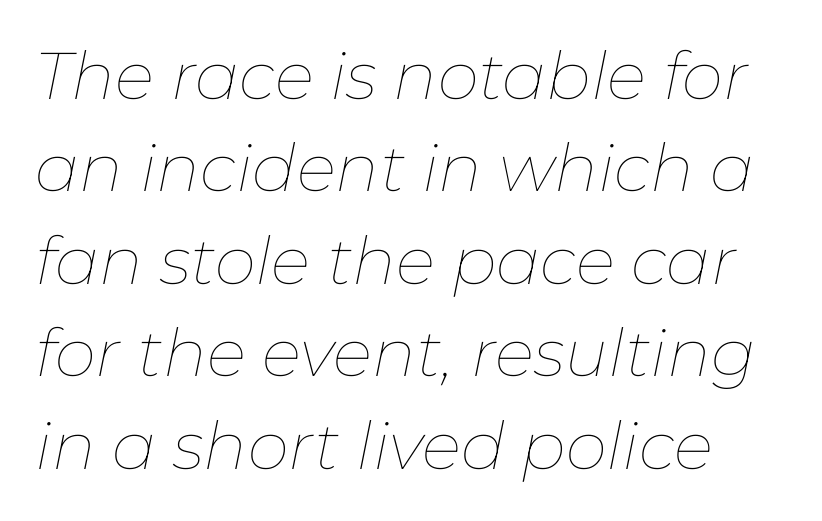
The image shows 66 px thin type, italic (leaning right); set normal line spacing (1.4x), normal letter spacing, not underlined; low stroke contrast and a medium x-height.
